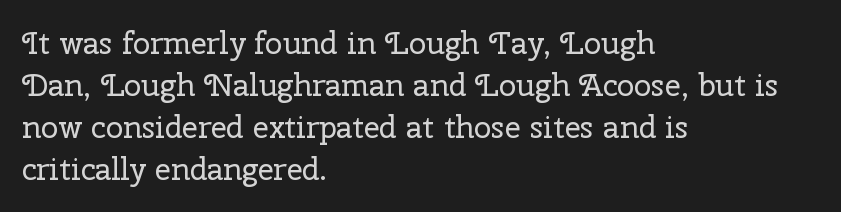
The passage shown is not underscored anywhere. Where is the straight margin? On the left. A typesetter would mark this as roman, not italic. The passage shown is typeset with a serif family. The rows are spaced the way most documents space them. Weight class: somewhere from thin through regular.
